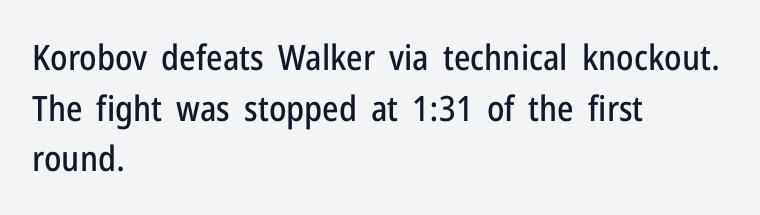
The image shows 35 px condensed sans-serif type, upright; set left-aligned, normal line spacing (1.45x), normal letter spacing, not underlined; low stroke contrast and a medium x-height.
